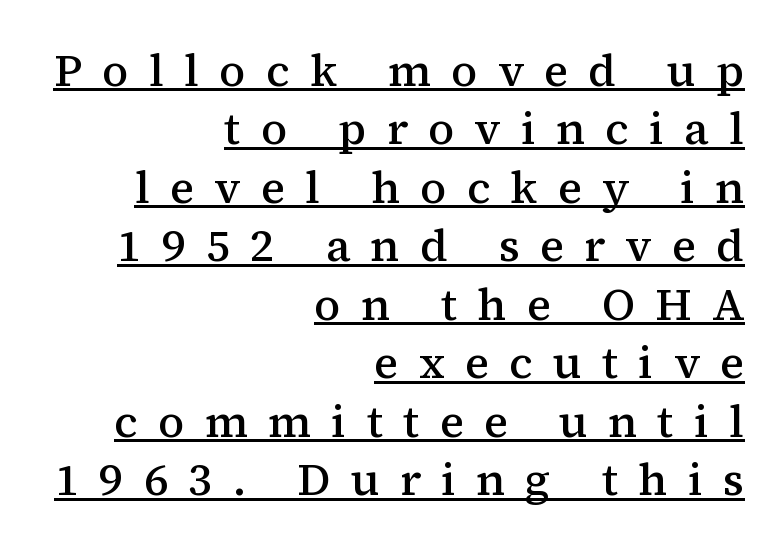
The image shows 45 px semibold serif type, upright; set right-aligned, normal line spacing (1.3x), unusually wide letter spacing (+0.45 em), underlined; medium stroke contrast and a medium x-height.
